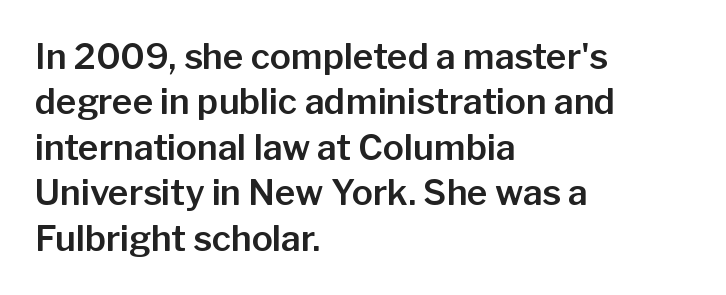
The lettering holds an erect, upright posture throughout. Every row of glyphs begins at an identical x-position on the left. This sample has the flowing, uneven cadence of proportional lettering. Is the letter spacing exaggerated? No — it looks like the ordinary default. Is this a sans? Yes — the strokes have no serifs.
